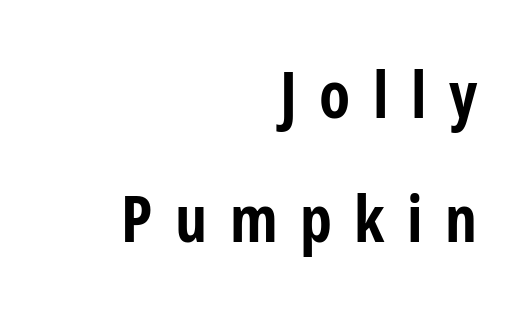
Serifs: no, the terminals of the letterforms are clean. Designer's note — italics off, roman on. The typesetting leans heavy: a genuine bold. Horizontal bands of white between lines are thick stripes.
